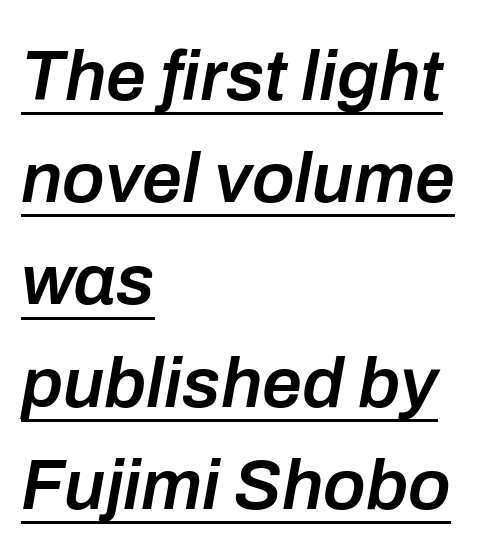
The vertical gap from one line to the next is medium. In designer terms, the underline attribute is active on this setting. Think of a printed novel: that variable character pitch is what you see here. The typesetter chose a ragged-right arrangement here. Every letter is mildly thick-stroked: semibold rather than bold.
